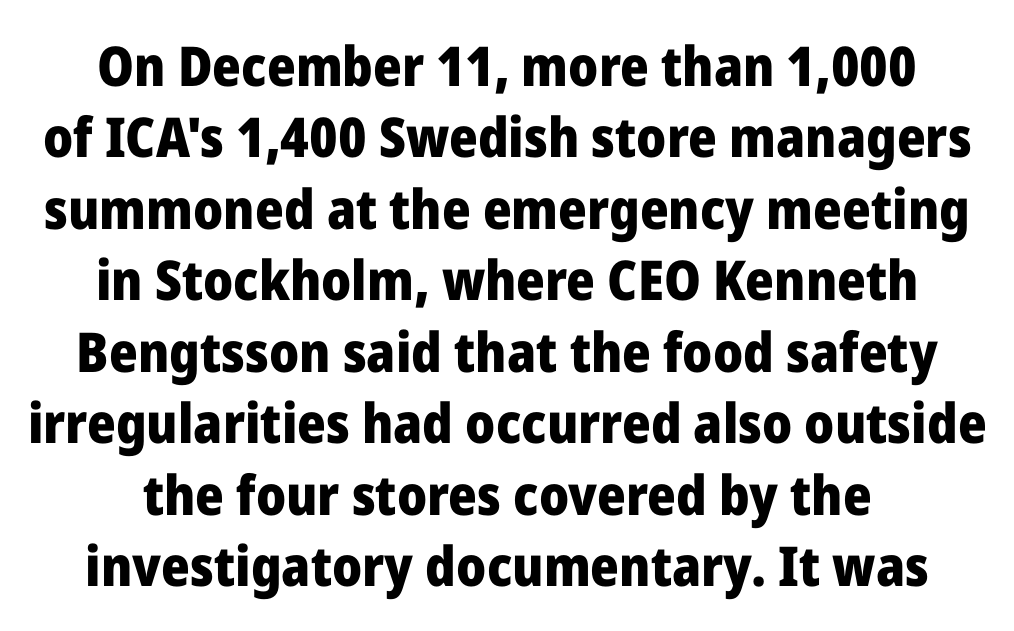
Are there feet on the stems? There aren't — it's a sans. These lines are rendered in a variable-pitch font. The face used here is rendered with its standard letterfit. Is the type bold? Yes — the strokes are clearly thick and heavy. Bare-footed words on every line. Nope, not italic — everything's standing straight.
